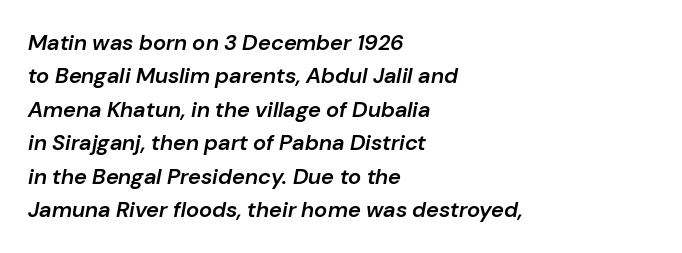
{"italic": "yes", "lean": "right", "slant_degrees": 10, "bold": "semi", "underline": "no", "align": "left", "line_spacing": "normal", "line_spacing_ratio": 1.52, "letter_spacing": "normal", "letter_spacing_em": 0.0, "glyph_px": 22}
